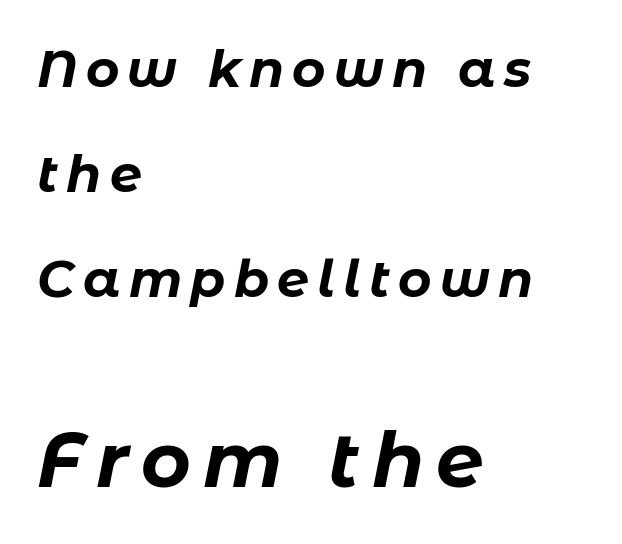
The image shows 76 px bold type, italic (leaning right); set left-aligned, loose line spacing (2.06x), not underlined; the second (bottom) block is 1.49x larger; low stroke contrast and a medium x-height.
